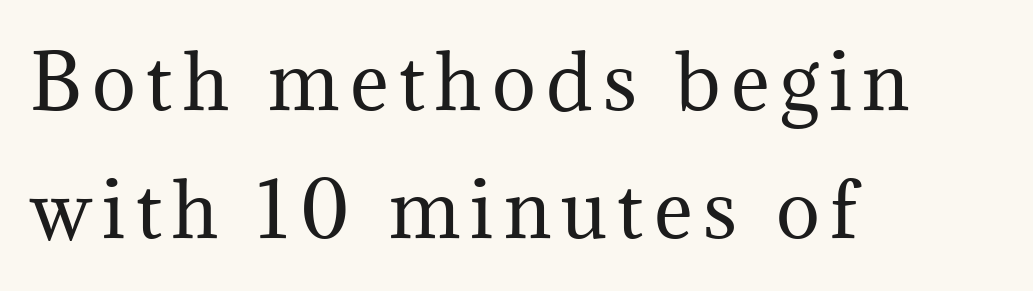
Q: Is the text bold? A: No.
Q: Is the text italic (slanted)? A: No, it is upright.
Q: Is the typeface a serif or a sans-serif typeface? A: Serif.
Q: Is the text underlined? A: No.
Q: How is the paragraph aligned? A: Left-aligned.
Q: Width (condensed, normal, or wide)? A: Normal.
Q: Stroke contrast? A: Medium.
Q: x-height? A: Medium.
Q: Monospaced? A: No.
